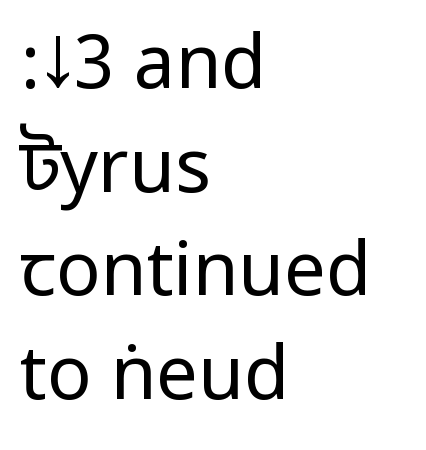
Q: Is the text bold? A: No.
Q: Is the text italic (slanted)? A: No, it is upright.
Q: Is the typeface a serif or a sans-serif typeface? A: Sans-serif.
Q: Is the text underlined? A: No.
Q: How is the paragraph aligned? A: Left-aligned.
Q: Is the spacing between letters normal or unusually wide? A: Normal.
Q: Is the spacing between lines tight, normal or loose? A: Normal.
Q: Width (condensed, normal, or wide)? A: Condensed.
Q: Stroke contrast? A: Low.
